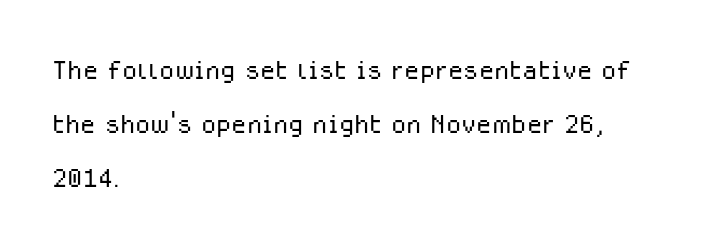
{"serif": "no", "italic": "no", "bold": "no", "weight": "light", "width": "normal", "stroke_contrast": "low", "x_height": "medium", "monospaced": "no", "underline": "no", "align": "left", "line_spacing": "normal", "line_spacing_ratio": 1.54, "letter_spacing": "normal", "letter_spacing_em": 0.0, "glyph_px": 35}
